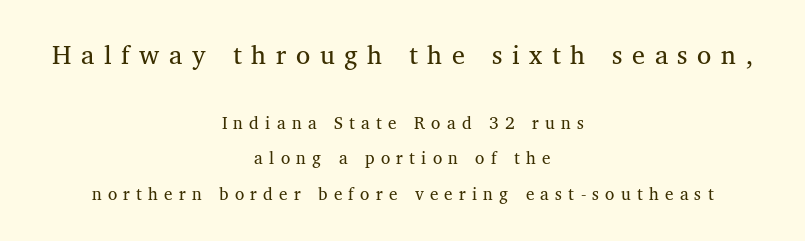
It's the straight-up-and-down kind of type. Character size in the leading block exceeds that of the trailing block. Letters rest on an invisible, unmarked baseline. Spacing between characters has been opened up far beyond the box default. Weight class: somewhere from thin through regular. This rendering uses center alignment, leaving both contours irregular but symmetric.
